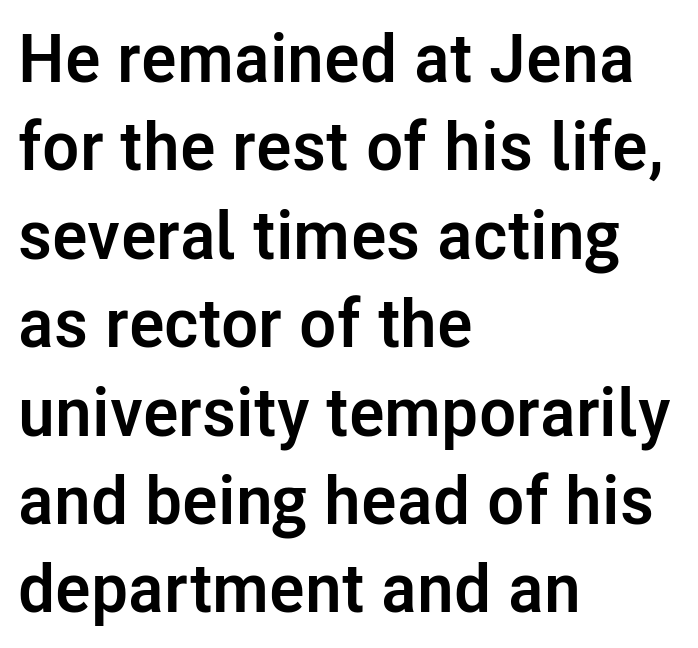
Q: Is the text bold? A: Yes.
Q: Is the text italic (slanted)? A: No, it is upright.
Q: Is the typeface a serif or a sans-serif typeface? A: Sans-serif.
Q: Is the text underlined? A: No.
Q: How is the paragraph aligned? A: Left-aligned.
Q: Is the spacing between letters normal or unusually wide? A: Normal.
Q: Is the spacing between lines tight, normal or loose? A: Normal.
Q: Width (condensed, normal, or wide)? A: Normal.
Q: Stroke contrast? A: Low.
Q: x-height? A: Medium.
Q: Monospaced? A: No.
